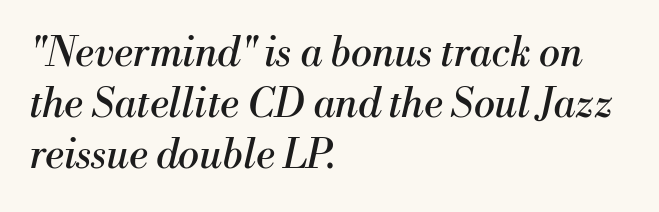
The image shows 40 px regular-weight serif type, italic (leaning right); set left-aligned, normal line spacing (1.28x), normal letter spacing, not underlined; medium stroke contrast and a small x-height.
